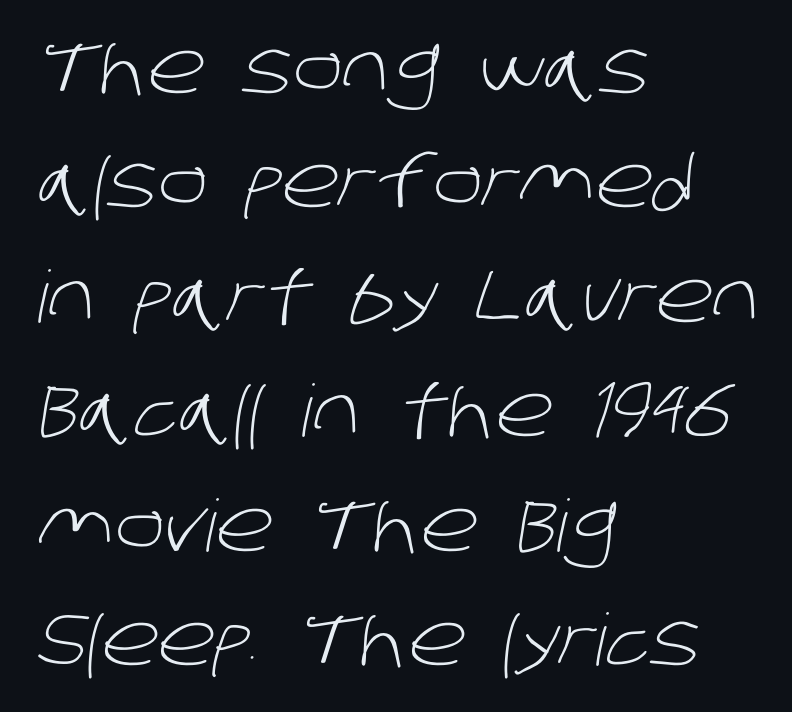
The image shows 72 px light sans-serif type; set left-aligned, normal line spacing (1.59x), normal letter spacing, not underlined; low stroke contrast and a large x-height.
